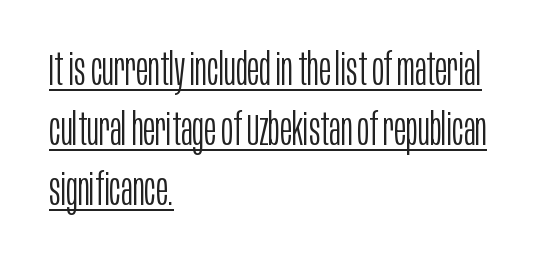
{"serif": "no", "italic": "no", "bold": "no", "weight": "light", "width": "condensed", "stroke_contrast": "low", "x_height": "large", "monospaced": "no", "underline": "yes", "align": "left", "line_spacing": "normal", "line_spacing_ratio": 1.33, "letter_spacing": "normal", "letter_spacing_em": 0.0, "glyph_px": 45}
